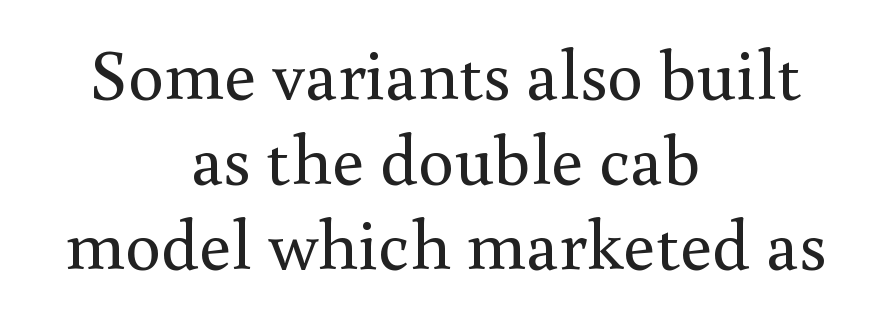
Casual observation: everything's sitting right in the middle. Proportional: the letters do not fall into vertical columns. Is the letter spacing exaggerated? No — it looks like the ordinary default. Lines of text with bare space underneath. Do the letters lean? They stand straight. Stroke terminals: seriffed.
